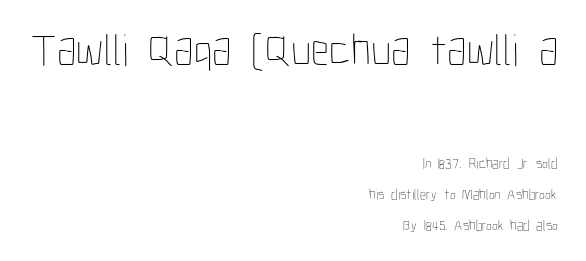
Q: Is the text bold? A: No.
Q: Is the text italic (slanted)? A: No, it is upright.
Q: Is the text underlined? A: No.
Q: How is the paragraph aligned? A: Right-aligned.
Q: Is the spacing between letters normal or unusually wide? A: Normal.
Q: Is the spacing between lines tight, normal or loose? A: Loose.
Q: Which block of text is set in a larger size, the first (top) or the second (bottom)? A: The first (top) one.
Q: Width (condensed, normal, or wide)? A: Condensed.
Q: Stroke contrast? A: Low.
Q: x-height? A: Medium.
Q: Monospaced? A: No.
